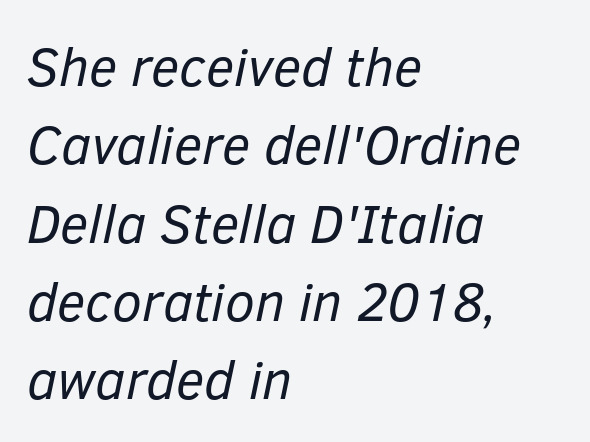
{"italic": "yes", "lean": "right", "slant_degrees": 12, "bold": "no", "weight": "regular", "width": "normal", "stroke_contrast": "low", "x_height": "medium", "monospaced": "no", "underline": "no", "align": "left", "line_spacing": "normal", "line_spacing_ratio": 1.45, "letter_spacing": "normal", "letter_spacing_em": 0.0, "glyph_px": 54}
